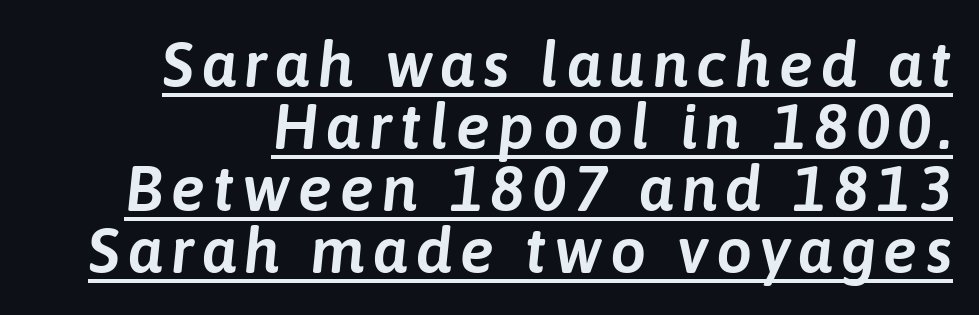
These characters rest on top of a visible drawn line. These lines are rendered in a variable-pitch font. Notice how the stems are inclined rather than vertical — that's the hallmark of italics. The rendering uses a small line-height, squeezing the rows.
